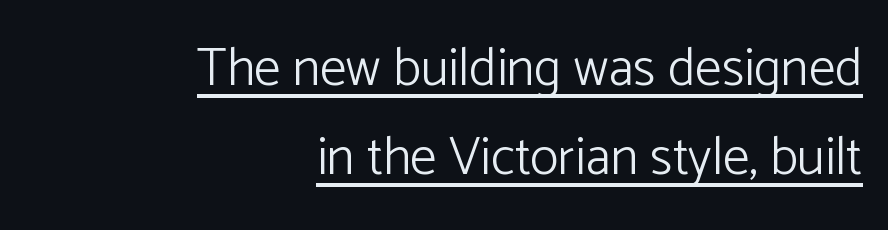
{"serif": "no", "italic": "no", "bold": "no", "weight": "light", "width": "normal", "stroke_contrast": "low", "x_height": "medium", "monospaced": "no", "underline": "yes", "align": "right", "line_spacing": "normal", "line_spacing_ratio": 1.68, "letter_spacing": "normal", "letter_spacing_em": 0.0, "glyph_px": 53}
